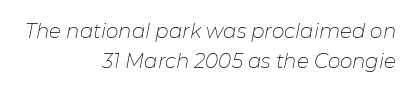
These lines stack with their right ends in a neat column. The cut favours lightness, reaching ordinary text weight at its darkest. The letters sit at their default tracking, neither squeezed nor spread. Nobody drew a line under any word here. The letters are slanted; this is an italic face.
